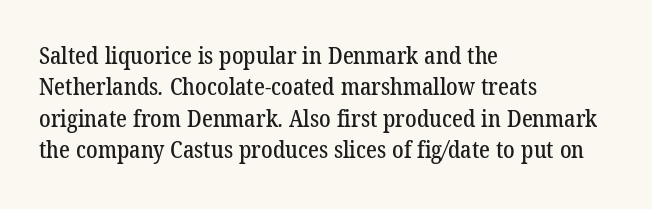
The image shows 23 px text type; set left-aligned, normal line spacing (1.36x), normal letter spacing, not underlined.
